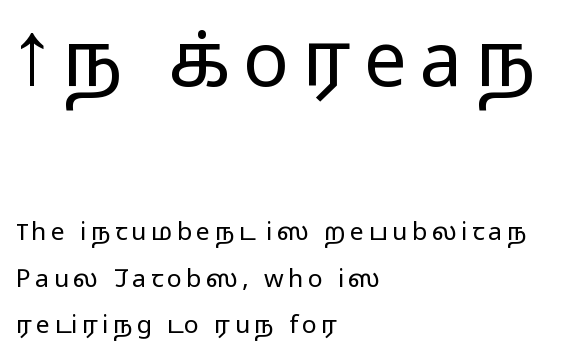
Just letters on the line, the space beneath them empty. Designer's note — italics off, roman on. The designer went with a sans here, leaving each stem footless. Two sizes are in play, and the larger belongs to the first block. The paragraph has a hard left edge and a soft right edge. Character widths vary here, with narrow letters taking less room than wide ones.
